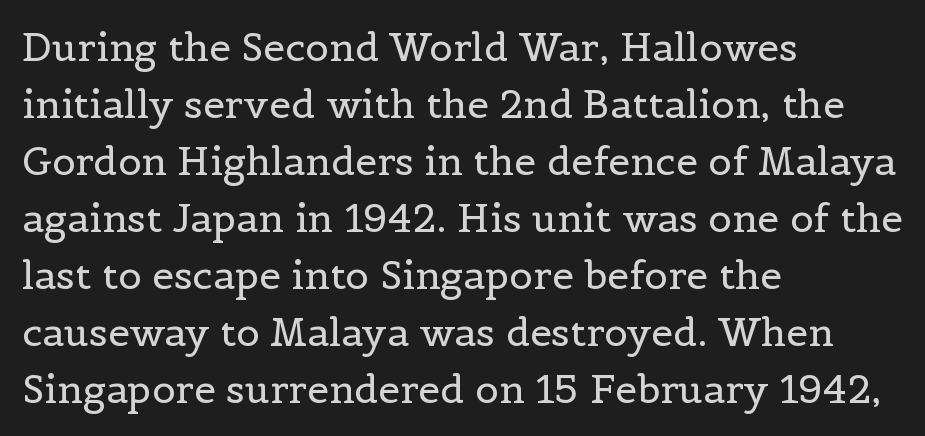
The image shows 39 px regular-weight serif type, upright; set left-aligned, normal line spacing (1.46x), normal letter spacing, not underlined; a medium x-height.
